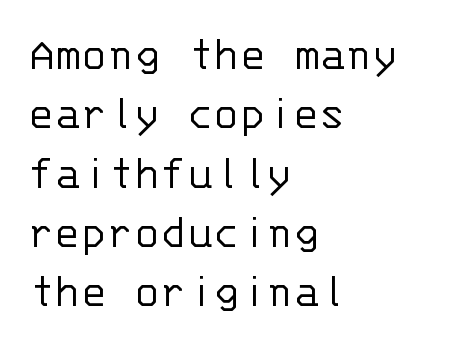
{"serif": "no", "italic": "no", "bold": "no", "weight": "light", "width": "normal", "stroke_contrast": "low", "x_height": "large", "monospaced": "yes", "underline": "no", "align": "left", "line_spacing_ratio": 1.21, "letter_spacing": "normal", "letter_spacing_em": 0.0, "glyph_px": 49}
